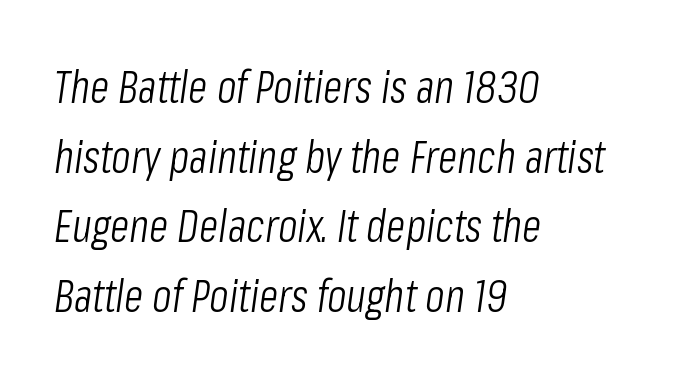
The image shows 45 px light, condensed type, italic (leaning right); set left-aligned, normal line spacing (1.55x), normal letter spacing, not underlined; low stroke contrast and a medium x-height.
